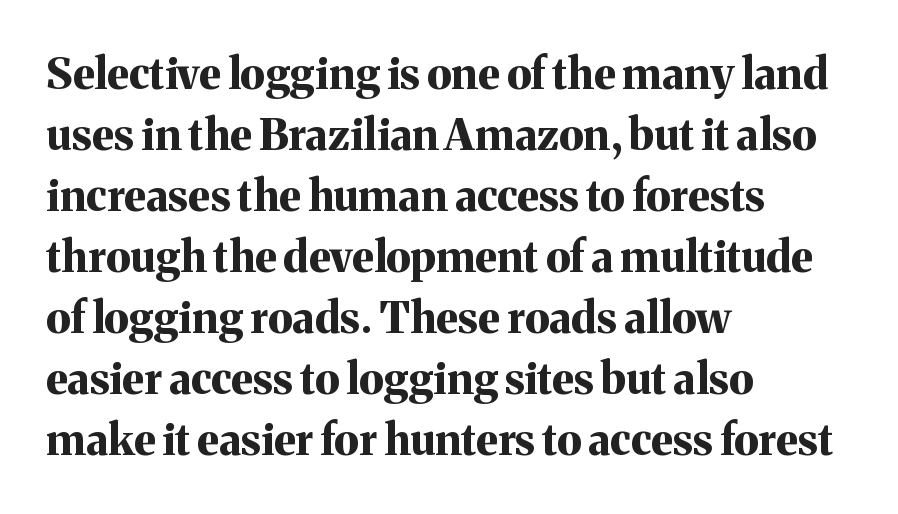
{"serif": "yes", "italic": "no", "bold": "yes", "weight": "bold", "width": "normal", "stroke_contrast": "medium", "x_height": "medium", "monospaced": "no", "underline": "no", "align": "left", "line_spacing": "normal", "line_spacing_ratio": 1.42, "letter_spacing": "normal", "letter_spacing_em": 0.0, "glyph_px": 43}
